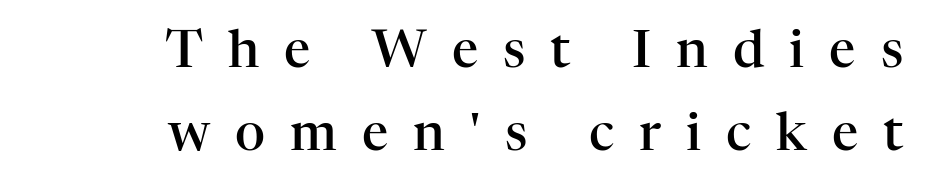
Character widths vary here, with narrow letters taking less room than wide ones. What stands out about the letter spacing? Its width — letters are far apart. Unmarked baselines from the first word to the last. The sample has been set in demibold, a notch under bold. Rows of type keep a routine distance in the vertical direction.
